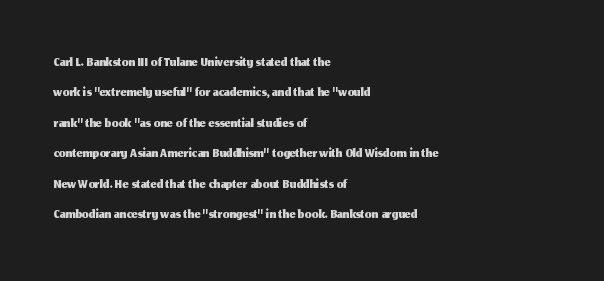
A bare baseline throughout the passage. This rendering uses left alignment, leaving the right contour irregular. Vertical strokes here are truly vertical. Glyph-to-glyph distance matches everyday printed text. If you measured baseline to baseline, you'd find a middling distance.
